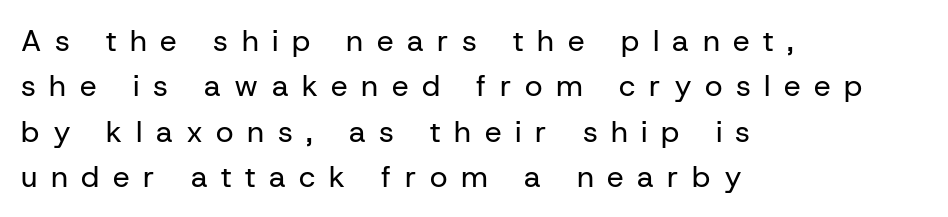
Q: Is the text bold? A: No.
Q: Is the text italic (slanted)? A: No, it is upright.
Q: Is the typeface a serif or a sans-serif typeface? A: Sans-serif.
Q: Is the text underlined? A: No.
Q: How is the paragraph aligned? A: Left-aligned.
Q: Is the spacing between letters normal or unusually wide? A: Unusually wide.
Q: Is the spacing between lines tight, normal or loose? A: Normal.
Q: Width (condensed, normal, or wide)? A: Normal.
Q: Stroke contrast? A: Low.
Q: x-height? A: Medium.
Q: Monospaced? A: No.
